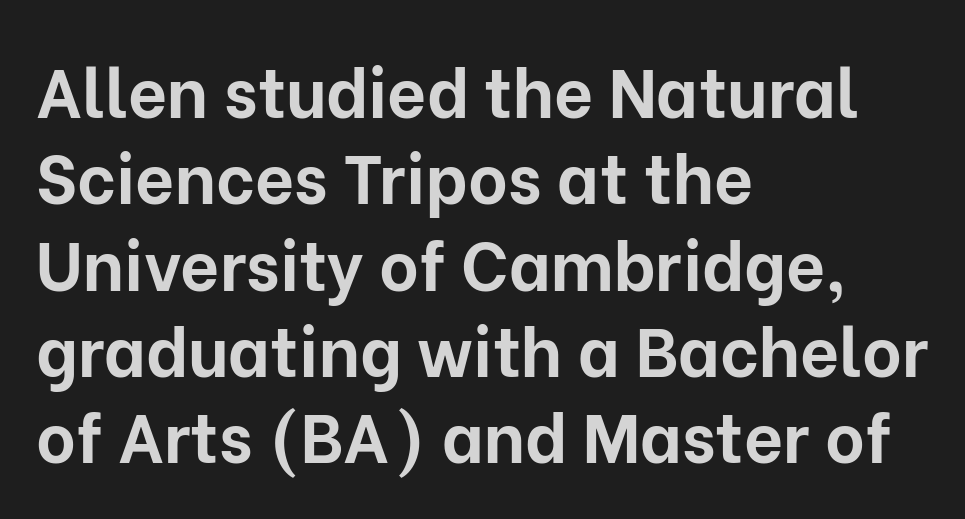
The zone under the glyphs is completely vacant. Standard letterfit; no display-style spreading of the glyphs. Its strokes are broad and dark, the hallmark of bold type. Is this a fixed-width face? No — the glyphs have proportional, varying widths.
